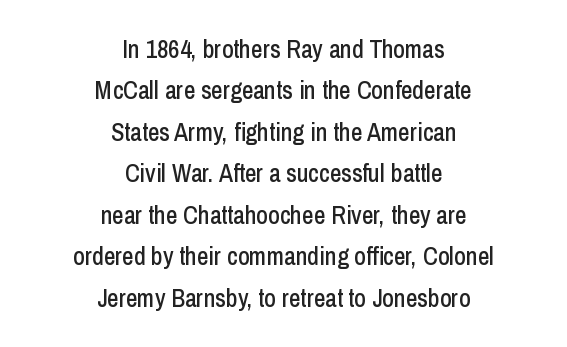
{"italic": "no", "underline": "no", "align": "center", "line_spacing": "normal", "line_spacing_ratio": 1.66, "letter_spacing": "normal", "letter_spacing_em": 0.0, "glyph_px": 25}
